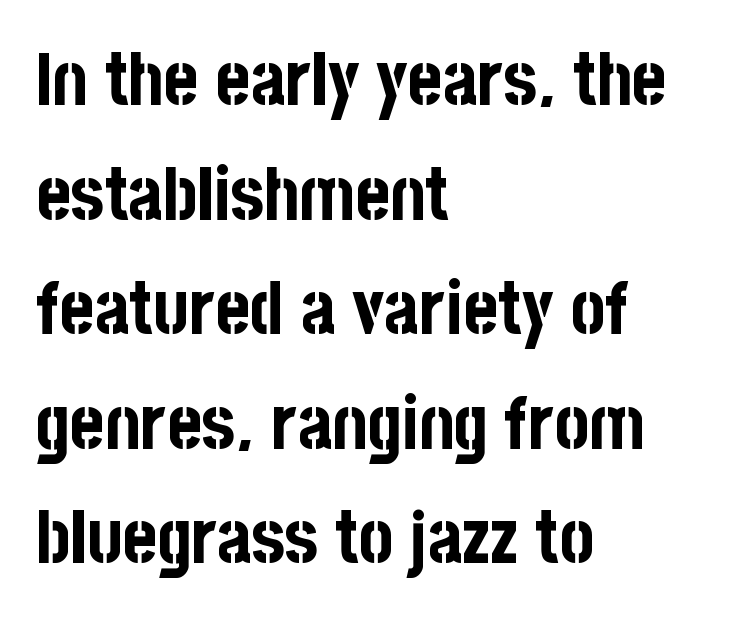
Q: Is the text bold? A: Yes.
Q: Is the text italic (slanted)? A: No, it is upright.
Q: Is the typeface a serif or a sans-serif typeface? A: Sans-serif.
Q: Is the text underlined? A: No.
Q: How is the paragraph aligned? A: Left-aligned.
Q: Is the spacing between letters normal or unusually wide? A: Normal.
Q: Is the spacing between lines tight, normal or loose? A: Normal.
Q: Width (condensed, normal, or wide)? A: Condensed.
Q: Stroke contrast? A: Low.
Q: x-height? A: Large.
Q: Monospaced? A: No.
